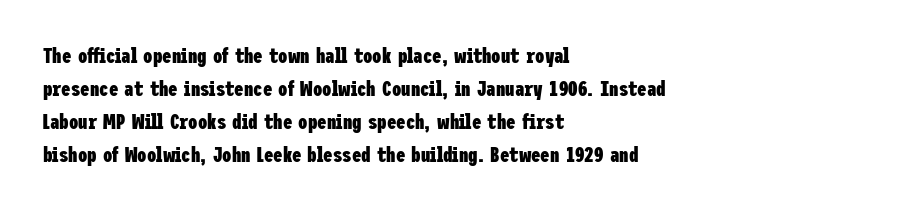
{"italic": "no", "bold": "yes", "underline": "no", "align": "left", "line_spacing": "normal", "line_spacing_ratio": 1.57, "letter_spacing": "normal", "letter_spacing_em": 0.0, "glyph_px": 21}
